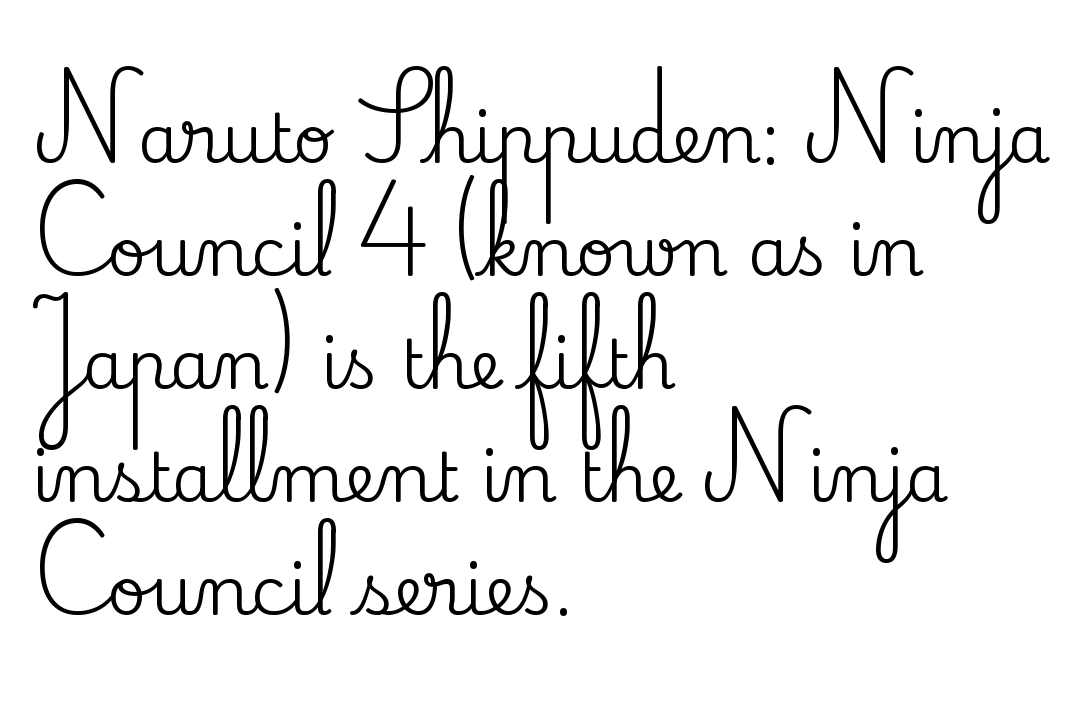
Q: Is the text italic (slanted)? A: No, it is upright.
Q: Is the typeface a serif or a sans-serif typeface? A: Serif.
Q: Is the text underlined? A: No.
Q: How is the paragraph aligned? A: Left-aligned.
Q: Is the spacing between letters normal or unusually wide? A: Normal.
Q: Is the spacing between lines tight, normal or loose? A: Normal.
Q: Width (condensed, normal, or wide)? A: Normal.
Q: Stroke contrast? A: Medium.
Q: x-height? A: Small.
Q: Monospaced? A: No.
